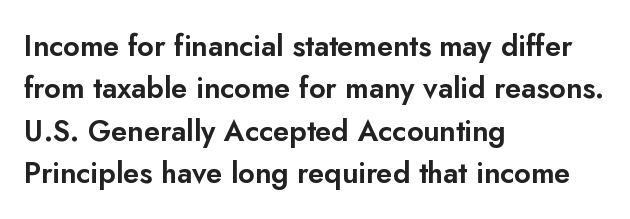
The image shows 29 px sans-serif type, upright; set left-aligned, normal line spacing (1.46x), normal letter spacing, not underlined; low stroke contrast and a small x-height.
